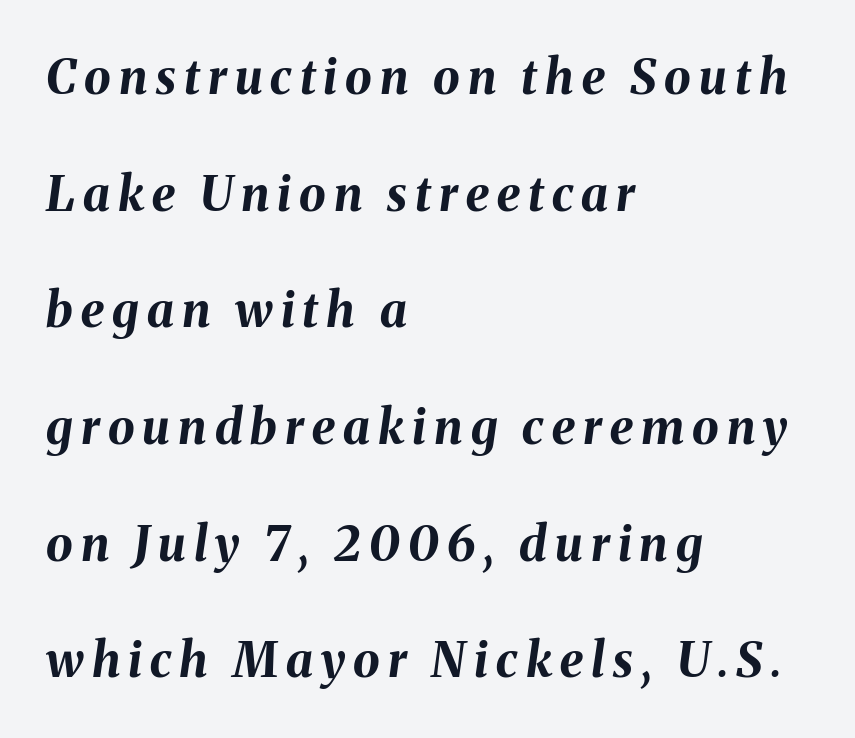
{"italic": "yes", "lean": "right", "slant_degrees": 8, "bold": "yes", "weight": "bold", "width": "normal", "stroke_contrast": "medium", "x_height": "medium", "monospaced": "no", "underline": "no", "align": "left", "line_spacing": "loose", "line_spacing_ratio": 2.43, "glyph_px": 48}
